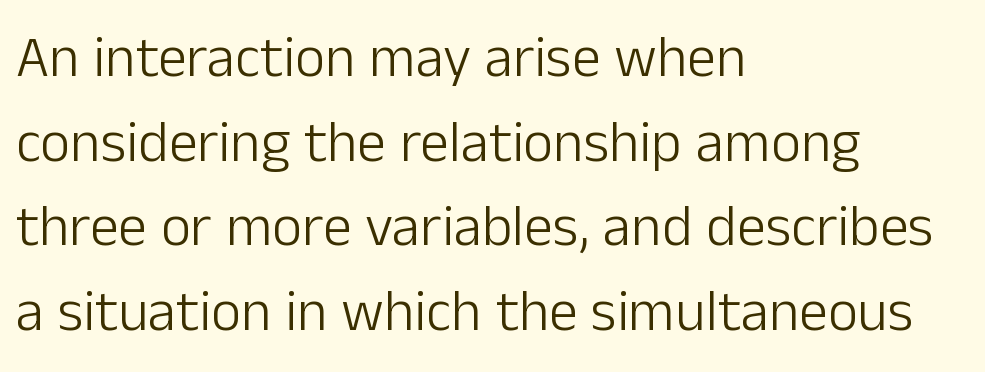
The image shows 58 px light sans-serif type, upright; set left-aligned, normal line spacing (1.46x), normal letter spacing, not underlined; low stroke contrast and a medium x-height.
